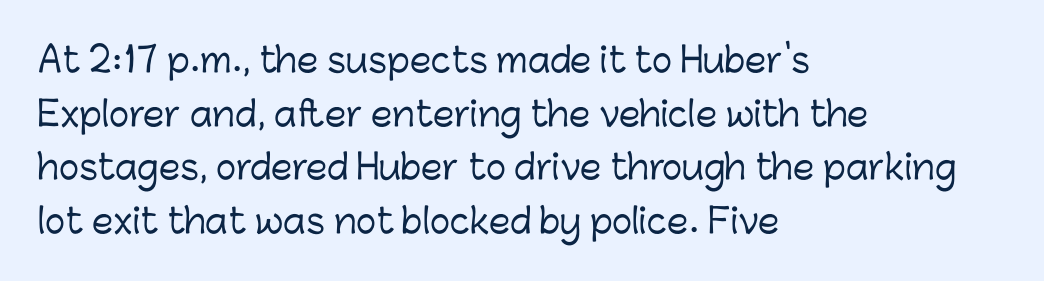
The image shows 34 px sans-serif type, upright; set left-aligned, normal line spacing (1.58x), normal letter spacing, not underlined; low stroke contrast and a medium x-height.
